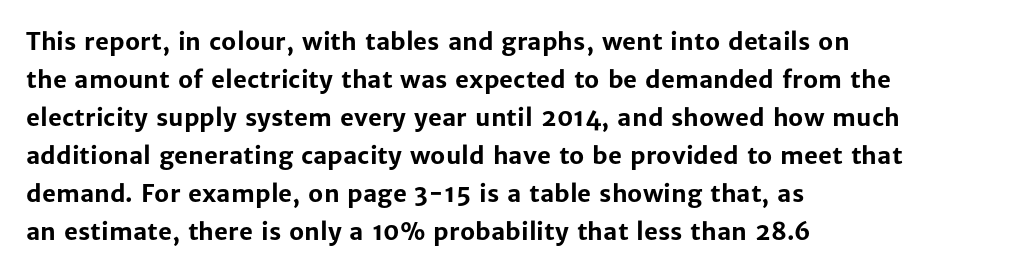
The image shows 24 px bold type, upright; set left-aligned, normal line spacing (1.58x), normal letter spacing, not underlined.
